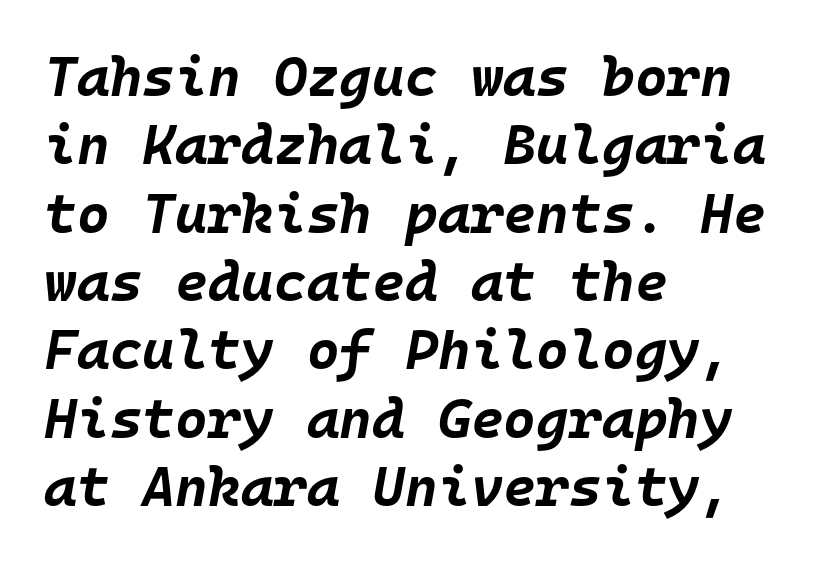
Q: Is the text bold? A: Yes.
Q: Is the text italic (slanted)? A: Yes, it leans right by about 10 degrees.
Q: Is the text underlined? A: No.
Q: How is the paragraph aligned? A: Left-aligned.
Q: Is the spacing between letters normal or unusually wide? A: Normal.
Q: Width (condensed, normal, or wide)? A: Normal.
Q: Stroke contrast? A: Low.
Q: x-height? A: Large.
Q: Monospaced? A: Yes.
